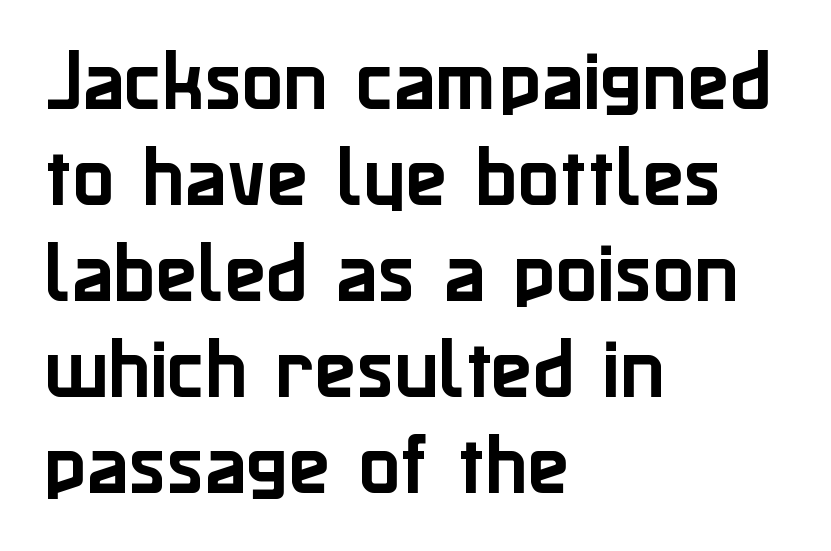
{"serif": "no", "italic": "no", "width": "normal", "stroke_contrast": "low", "x_height": "medium", "monospaced": "no", "underline": "no", "align": "left", "line_spacing": "normal", "line_spacing_ratio": 1.39, "letter_spacing": "normal", "letter_spacing_em": 0.0, "glyph_px": 69}
